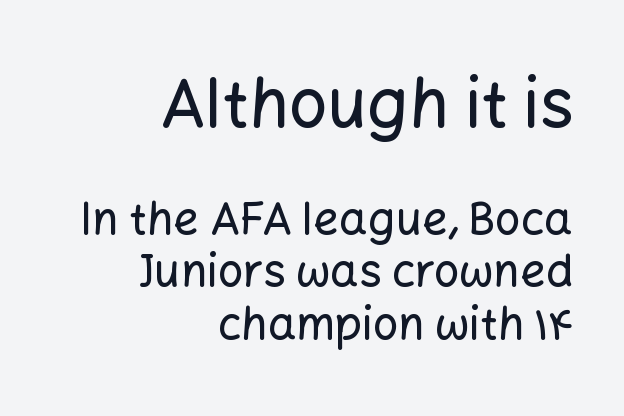
Does the lettering tilt? It doesn't — this is upright. Typeset ragged left — the right edge is the straight one. Lines of text with bare space underneath. Examine the stroke ends and you'll find no serifs. The rendering shrinks the type as you move from the upper chunk to the lower.
